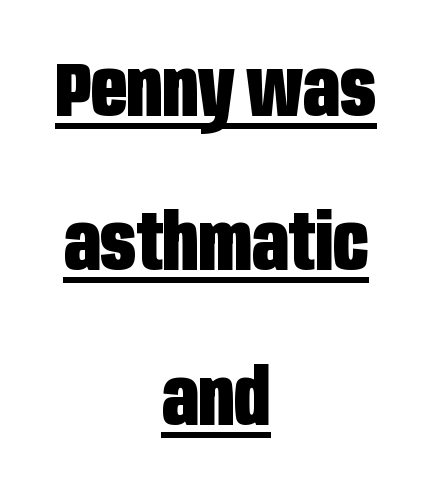
The image shows 78 px heavy, condensed sans-serif type, upright; set centered, loose line spacing (1.98x), normal letter spacing, underlined; low stroke contrast and a large x-height.
